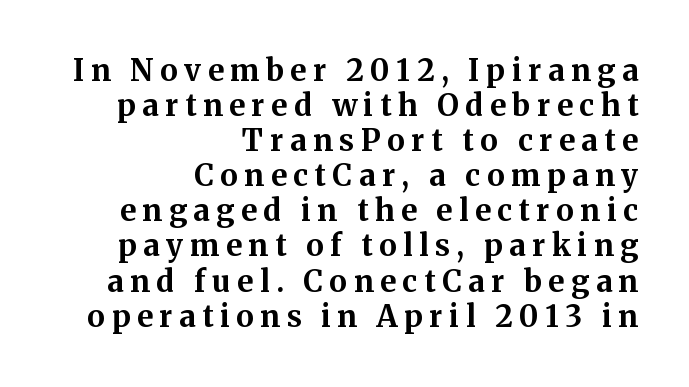
You could not count columns in this text — the font is proportionally spaced. You can tell it's not italic because the verticals are truly vertical. A serif font was chosen for this passage. Check under the words: just untouched page. The rendering inserts visible extra space after every character.
